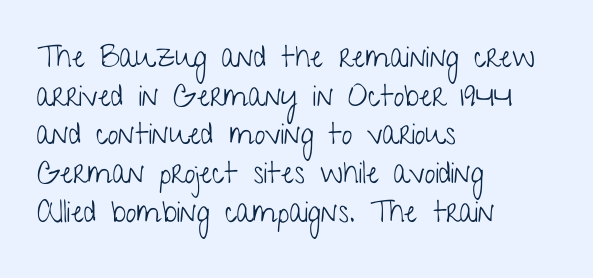
The image shows 30 px light, condensed sans-serif type, upright; set left-aligned, normal line spacing (1.29x), normal letter spacing, not underlined; low stroke contrast and a medium x-height.
